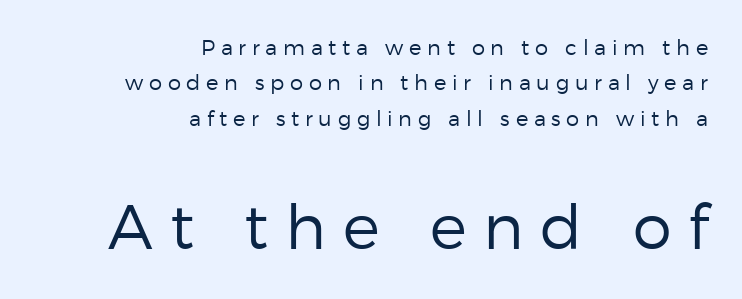
Q: Is the text bold? A: No.
Q: Is the text italic (slanted)? A: No, it is upright.
Q: Is the typeface a serif or a sans-serif typeface? A: Sans-serif.
Q: Is the text underlined? A: No.
Q: How is the paragraph aligned? A: Right-aligned.
Q: Is the spacing between letters normal or unusually wide? A: Unusually wide.
Q: Is the spacing between lines tight, normal or loose? A: Normal.
Q: Which block of text is set in a larger size, the first (top) or the second (bottom)? A: The second (bottom) one.
Q: Width (condensed, normal, or wide)? A: Normal.
Q: Stroke contrast? A: Low.
Q: x-height? A: Medium.
Q: Monospaced? A: No.
